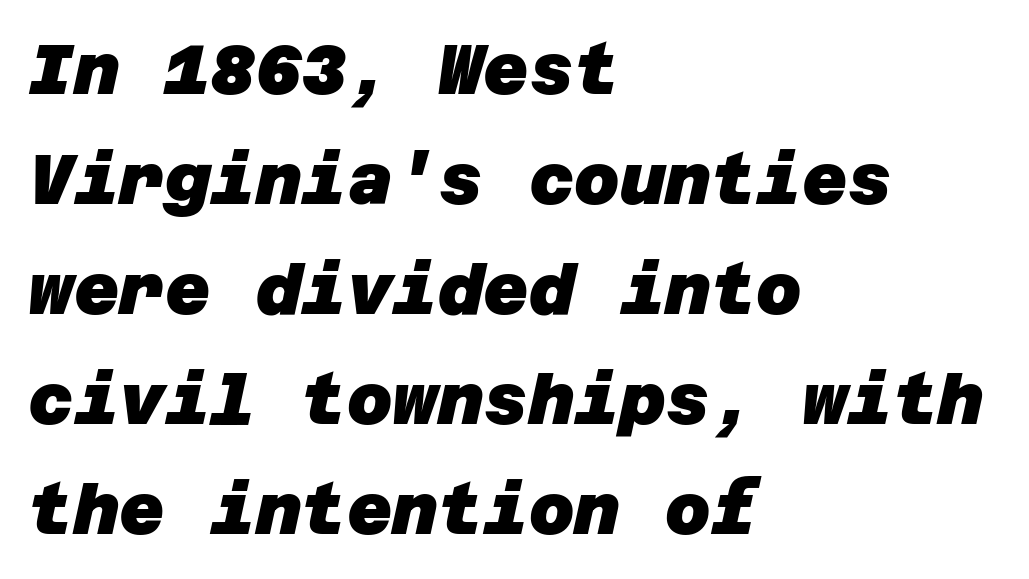
The image shows 70 px heavy sans-serif type; set left-aligned, normal line spacing (1.57x), normal letter spacing, not underlined; low stroke contrast and a large x-height.
